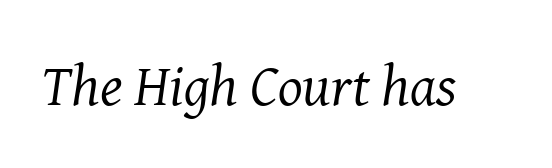
No heavy texture on the line: the type isn't bold. The rendering uses natural spacing where letterforms have individual widths. The specimen omits any rule beneath the text block's lines. The glyphs in this specimen are seriffed. These lines were composed using italics.
